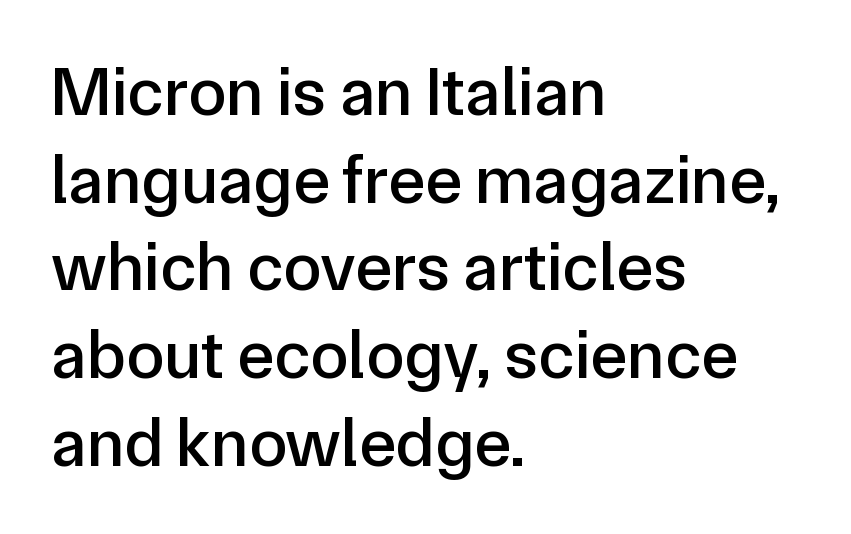
{"serif": "no", "italic": "no", "width": "normal", "stroke_contrast": "low", "x_height": "medium", "monospaced": "no", "underline": "no", "align": "left", "line_spacing": "normal", "line_spacing_ratio": 1.27, "letter_spacing": "normal", "letter_spacing_em": 0.0, "glyph_px": 69}
